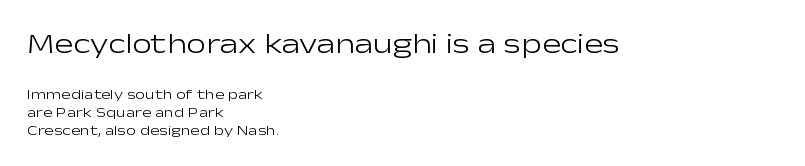
{"serif": "no", "italic": "no", "bold": "no", "weight": "light", "width": "wide", "stroke_contrast": "low", "x_height": "medium", "monospaced": "no", "underline": "no", "align": "left", "line_spacing": "normal", "line_spacing_ratio": 1.3, "letter_spacing": "normal", "letter_spacing_em": 0.0, "larger_block": "first", "size_ratio": 2.0, "glyph_px": 28}
